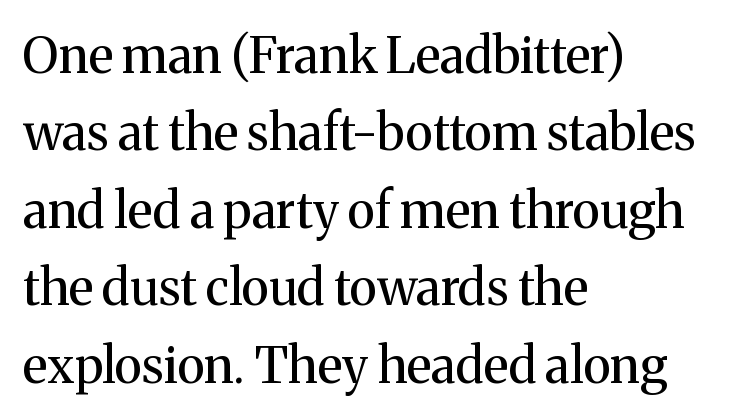
Q: Is the text bold? A: No.
Q: Is the text italic (slanted)? A: No, it is upright.
Q: Is the typeface a serif or a sans-serif typeface? A: Serif.
Q: Is the text underlined? A: No.
Q: How is the paragraph aligned? A: Left-aligned.
Q: Is the spacing between letters normal or unusually wide? A: Normal.
Q: Is the spacing between lines tight, normal or loose? A: Normal.
Q: Width (condensed, normal, or wide)? A: Normal.
Q: Stroke contrast? A: Medium.
Q: x-height? A: Medium.
Q: Monospaced? A: No.
